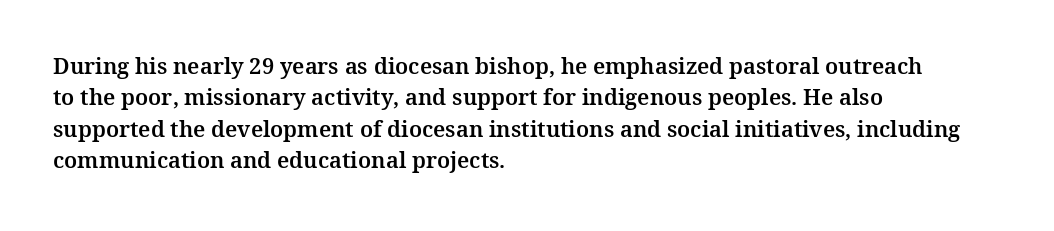
Quick note: underline off. Interline gaps are of average width in this sample. Notice how the stems are strictly vertical — no italics here. How are the letters spaced? Ordinarily, with no added tracking. The lines are quadded left.
